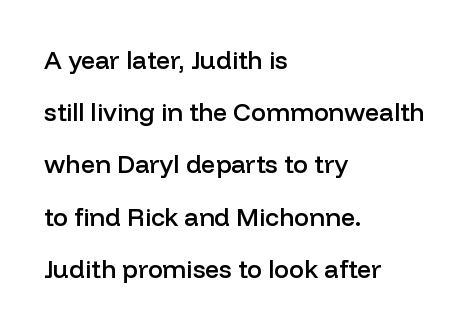
Descender tails drop into unmarked territory. Is the type bold? Partly — it's a semibold, heavier than regular but not fully bold. The lettering stays uniformly vertical, giving the passage a roman look. Rows of type keep a wide berth in the vertical direction.
